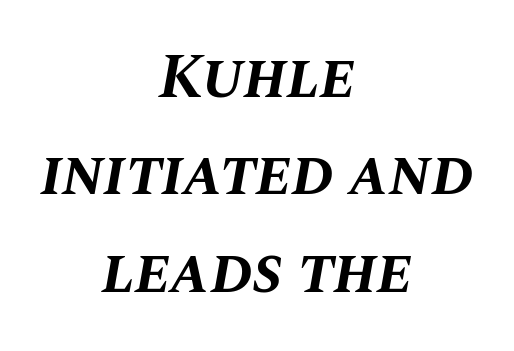
The designer left line spacing at the default. Nobody drew a line under any word here. Note the varied advance widths — an 'i' is clearly narrower than an 'm'. Here the glyphs are tracked normally, forming tight word shapes. Heft: maximum for text — a bold. The lettering tilts uniformly, giving the passage an italic look.
